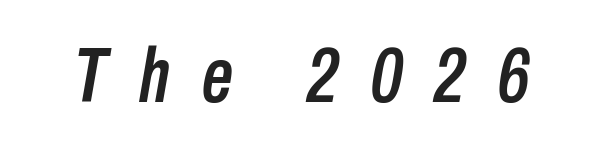
This sample uses expanded letter spacing, leaving extra air between glyphs. Is this a fixed-width face? No — the glyphs have proportional, varying widths. When letters slant like this, we call the style italic. Anything drawn beneath the words? Only blank space.
